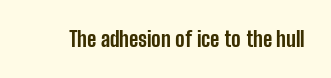
The image shows 21 px bold type, upright; set normal letter spacing, not underlined.
